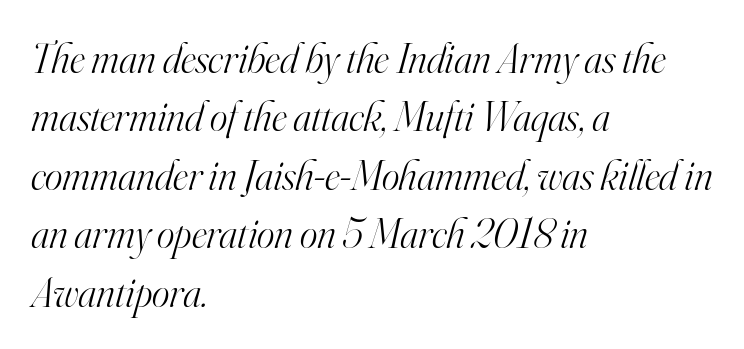
The image shows 42 px light serif type, italic (leaning right); set left-aligned, normal line spacing (1.39x), normal letter spacing, not underlined; high stroke contrast and a small x-height.
